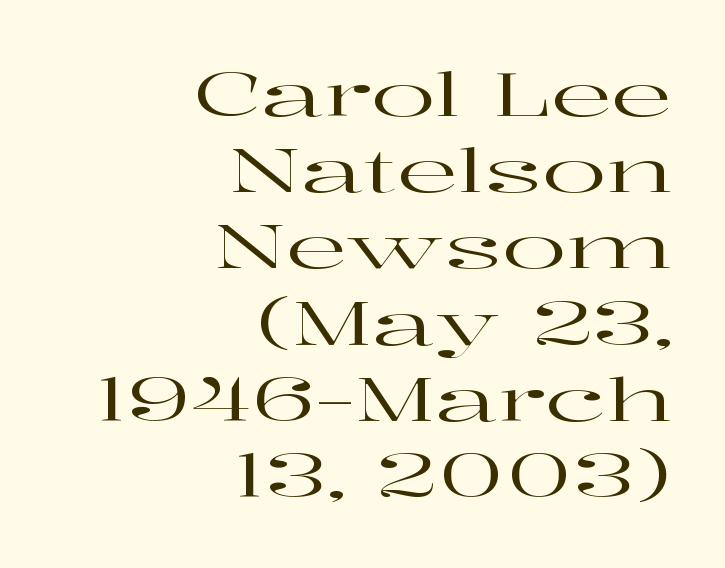
Yep, those are serifs on the letters. Underlining? Definitely not there. The face used here is rendered with its standard letterfit. The rag falls on the left side of this text block. The font's upright variant was chosen for this text.
